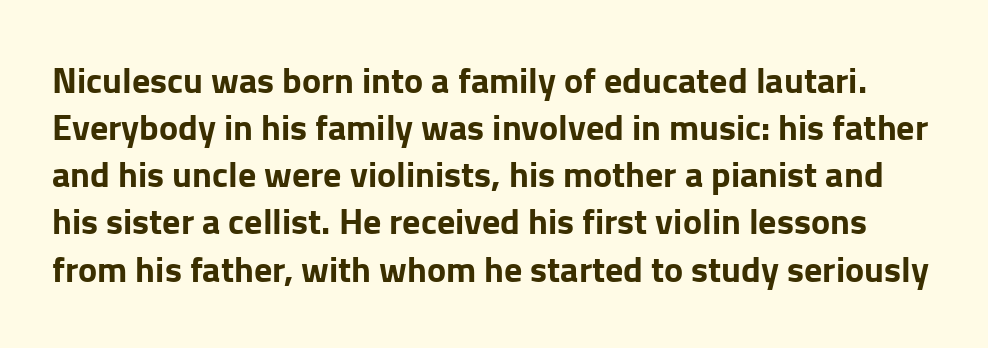
A typesetter would mark this as roman, not italic. Glyph-to-glyph distance matches everyday printed text. The letters are bold, with thick, heavy strokes. The font family rendered here belongs to the sans-serif group. This sample keeps an unexceptional amount of space between lines.
